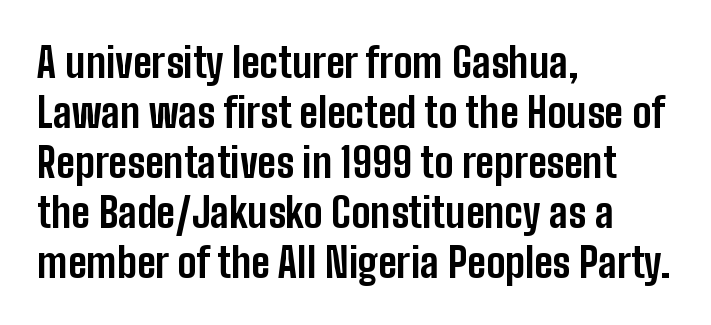
The image shows 41 px bold, condensed sans-serif type, upright; set left-aligned, line spacing 1.22x, normal letter spacing, not underlined; low stroke contrast and a medium x-height.
